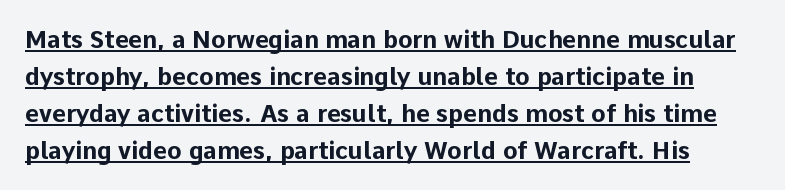
The image shows 24 px bold type, upright; set normal line spacing (1.54x), normal letter spacing, underlined.
